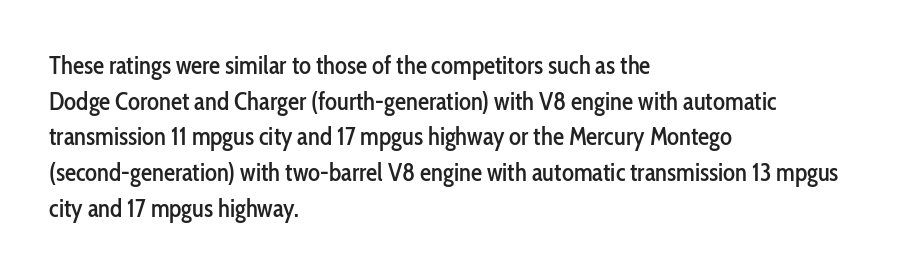
The image shows 25 px text type, upright; set left-aligned, normal line spacing (1.43x), normal letter spacing, not underlined.
